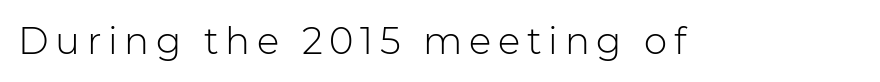
Q: Is the text bold? A: No.
Q: Is the text italic (slanted)? A: No, it is upright.
Q: Is the typeface a serif or a sans-serif typeface? A: Sans-serif.
Q: Is the text underlined? A: No.
Q: Width (condensed, normal, or wide)? A: Normal.
Q: Stroke contrast? A: Low.
Q: x-height? A: Medium.
Q: Monospaced? A: No.
